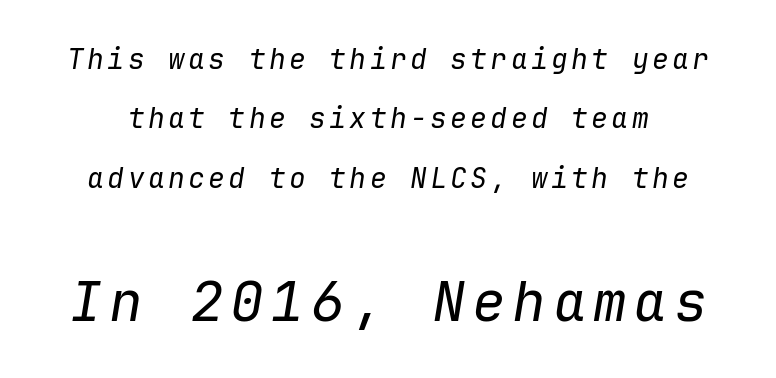
{"italic": "yes", "lean": "right", "slant_degrees": 9, "bold": "no", "weight": "regular", "width": "normal", "stroke_contrast": "low", "x_height": "medium", "monospaced": "yes", "underline": "no", "line_spacing": "loose", "line_spacing_ratio": 2.12, "larger_block": "second", "size_ratio": 2.0, "glyph_px": 56}
